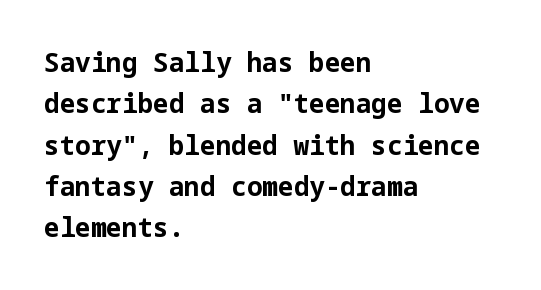
Q: Is the text bold? A: Yes.
Q: Is the text italic (slanted)? A: No, it is upright.
Q: Is the text underlined? A: No.
Q: How is the paragraph aligned? A: Left-aligned.
Q: Is the spacing between letters normal or unusually wide? A: Normal.
Q: Is the spacing between lines tight, normal or loose? A: Normal.
